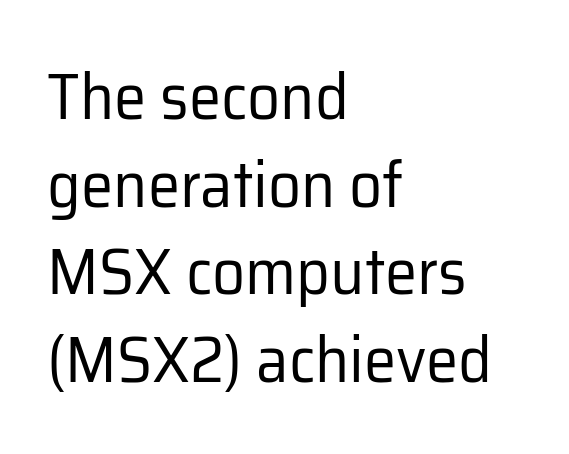
{"serif": "no", "italic": "no", "bold": "no", "weight": "regular", "width": "normal", "stroke_contrast": "low", "x_height": "medium", "monospaced": "no", "underline": "no", "align": "left", "line_spacing": "normal", "line_spacing_ratio": 1.35, "letter_spacing": "normal", "letter_spacing_em": 0.0, "glyph_px": 65}
